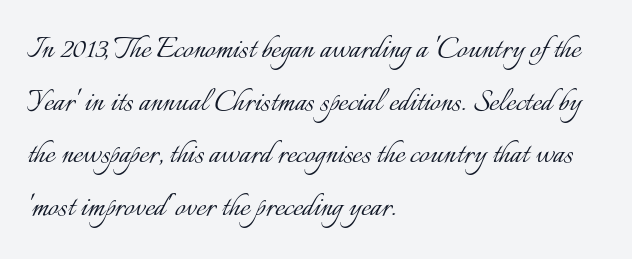
The area under the type is left untouched. This reads as an unemphasized weight, regular at the heaviest. This sample has the flowing, uneven cadence of proportional lettering. Line spacing here is normal.
